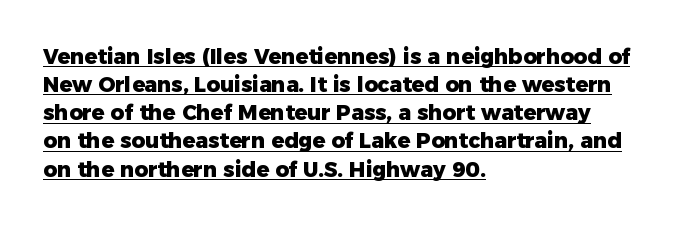
The image shows 21 px bold type, upright; set left-aligned, normal line spacing (1.34x), normal letter spacing, underlined.
